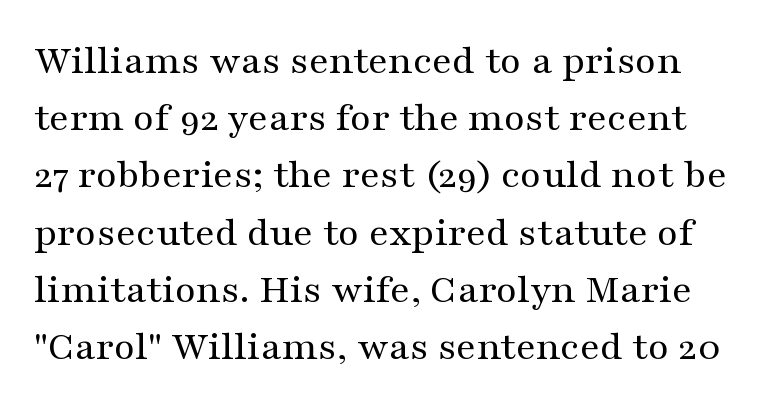
Q: Is the text bold? A: No.
Q: Is the text italic (slanted)? A: No, it is upright.
Q: Is the typeface a serif or a sans-serif typeface? A: Serif.
Q: Is the text underlined? A: No.
Q: Is the spacing between letters normal or unusually wide? A: Normal.
Q: Is the spacing between lines tight, normal or loose? A: Normal.
Q: Width (condensed, normal, or wide)? A: Wide.
Q: Stroke contrast? A: Medium.
Q: x-height? A: Medium.
Q: Monospaced? A: No.
